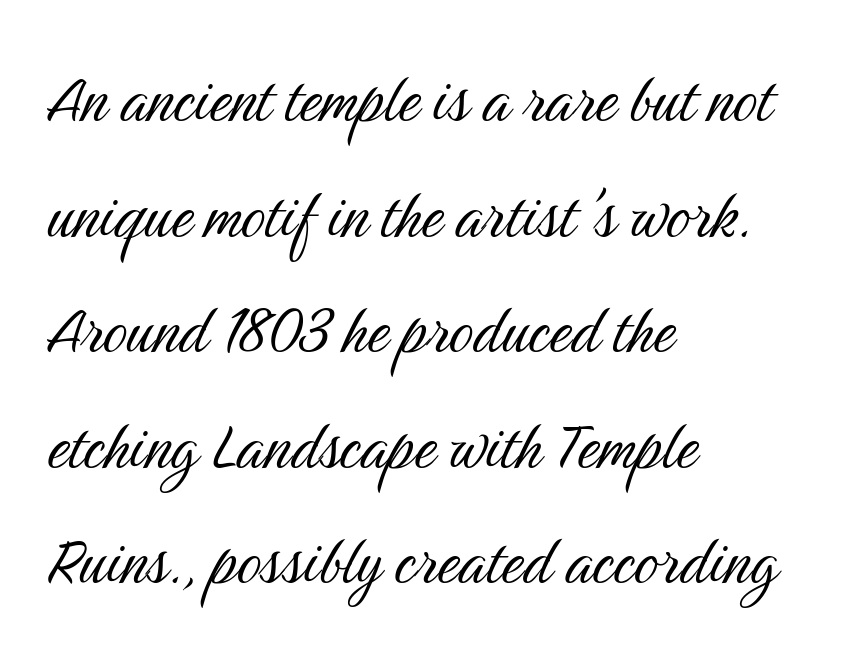
Nothing heavy about these letters — not bold at all. The ragged edge is on the right, which tells us the setting is flush left. Observe the ordinary spacing: letters are neighbours, not strangers. Varying glyph widths throughout — classic text-font behaviour.
